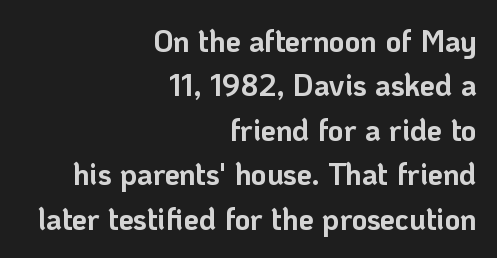
Q: Is the text bold? A: Yes.
Q: Is the text italic (slanted)? A: No, it is upright.
Q: Is the typeface a serif or a sans-serif typeface? A: Sans-serif.
Q: Is the text underlined? A: No.
Q: How is the paragraph aligned? A: Right-aligned.
Q: Is the spacing between letters normal or unusually wide? A: Normal.
Q: Is the spacing between lines tight, normal or loose? A: Normal.
Q: Width (condensed, normal, or wide)? A: Normal.
Q: Stroke contrast? A: Low.
Q: x-height? A: Medium.
Q: Monospaced? A: No.
